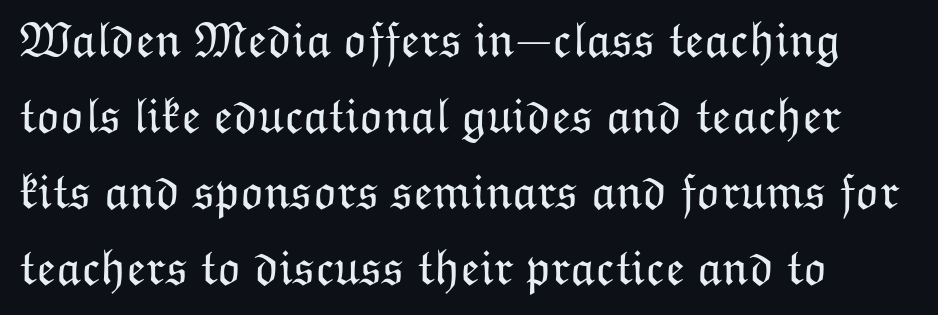
The image shows 50 px light type, upright; set left-aligned, normal line spacing (1.52x), normal letter spacing, not underlined; low stroke contrast and a medium x-height.
